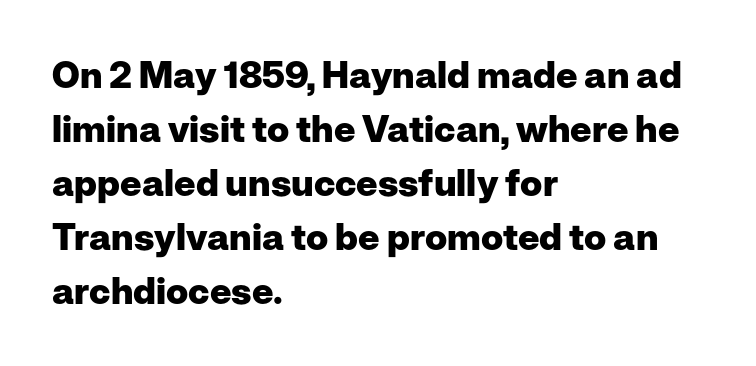
{"serif": "no", "italic": "no", "bold": "yes", "weight": "heavy", "width": "normal", "stroke_contrast": "low", "x_height": "medium", "monospaced": "no", "underline": "no", "align": "left", "line_spacing": "normal", "line_spacing_ratio": 1.46, "letter_spacing": "normal", "letter_spacing_em": 0.0, "glyph_px": 37}
